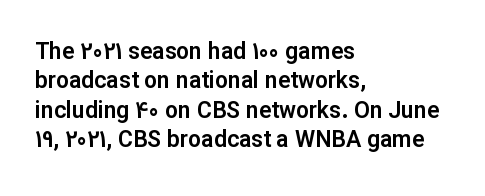
The image shows 23 px text type, upright; set left-aligned, normal line spacing (1.28x), normal letter spacing, not underlined.
